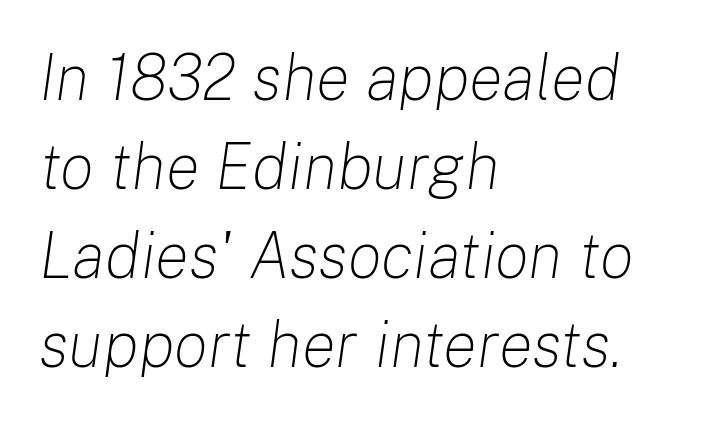
The text carries the slant typical of an italic or oblique font. This rendering features lettering with no underline. Spacing between characters is what you'd get straight out of the box. The font is comparable to plain body text, perhaps lighter. If you measured baseline to baseline, you'd find a middling distance. The passage shown is typed in a proportional face where columns would drift.
